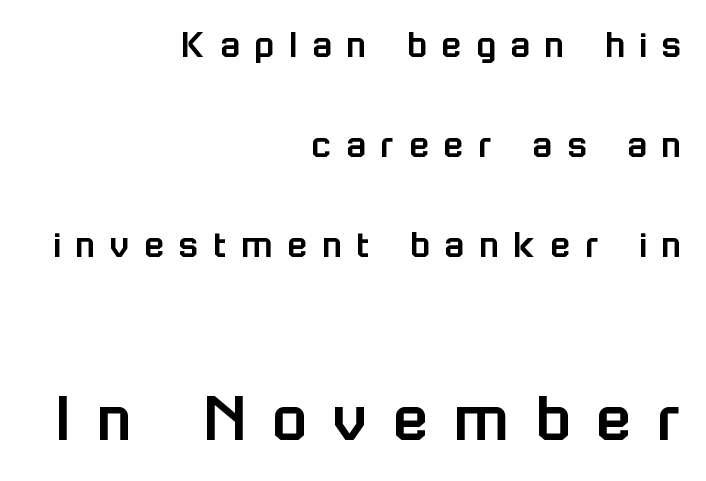
The image shows 72 px sans-serif type, upright; set right-aligned, loose line spacing (2.44x), unusually wide letter spacing (+0.36 em), not underlined; the second (bottom) block is 1.76x larger; low stroke contrast and a medium x-height.
